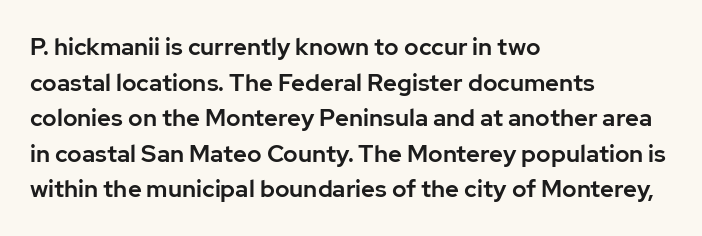
The lettering holds an erect, upright posture throughout. Inter-character spacing is left at the font's built-in metrics. The glyphs are unaccompanied by any horizontal stroke below them. Horizontal alignment here is leftward, the default for most running prose. Is there much room between lines? A standard amount, neither cramped nor airy.
